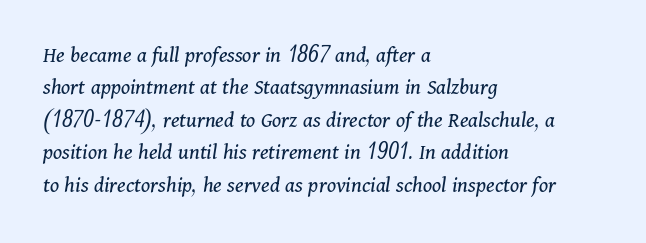
Layout note: lines flush left. Looking at the ascenders, they clearly lean. The rows are spaced the way most documents space them. Letters have the restrained weight of plain body copy at most.
